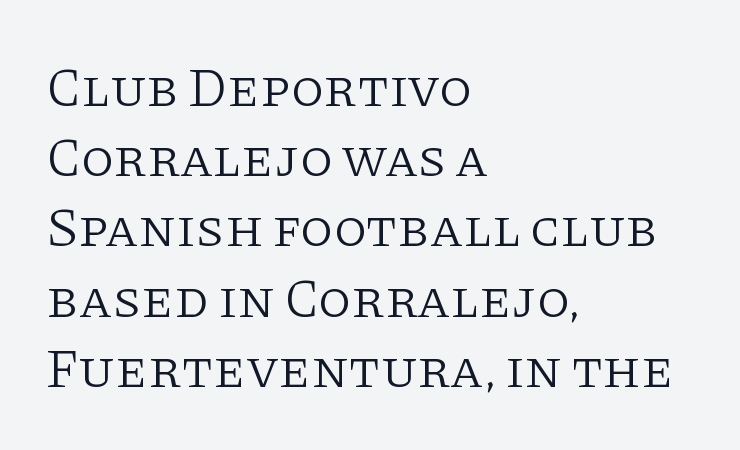
{"serif": "yes", "italic": "no", "bold": "no", "weight": "light", "width": "normal", "stroke_contrast": "low", "x_height": "large", "monospaced": "no", "underline": "no", "align": "left", "line_spacing": "normal", "line_spacing_ratio": 1.3, "letter_spacing": "normal", "letter_spacing_em": 0.0, "glyph_px": 54}
